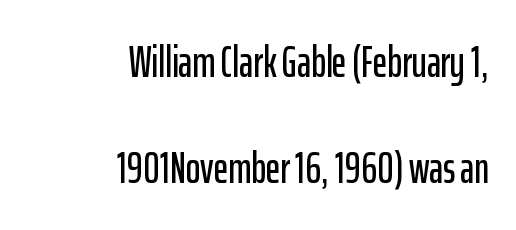
{"serif": "no", "italic": "no", "width": "condensed", "stroke_contrast": "low", "x_height": "medium", "monospaced": "no", "underline": "no", "align": "right", "line_spacing": "loose", "line_spacing_ratio": 2.4, "letter_spacing": "normal", "letter_spacing_em": 0.0, "glyph_px": 44}
